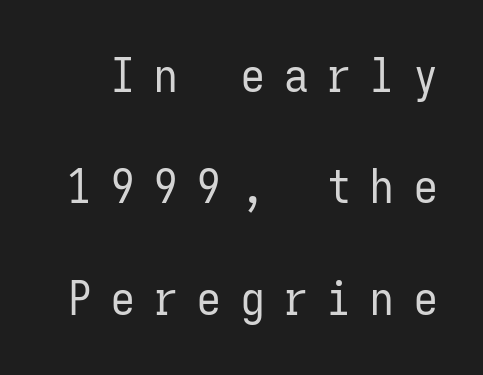
The image shows 47 px regular-weight, condensed sans-serif type, upright, monospaced; set loose line spacing (2.37x), unusually wide letter spacing (+0.42 em), not underlined; low stroke contrast and a medium x-height.
